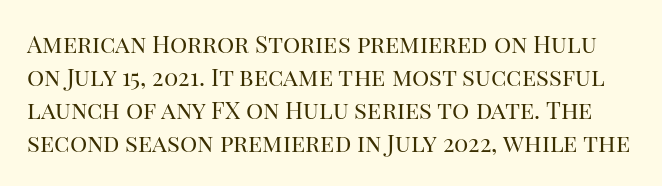
The image shows 24 px text type, upright; set normal line spacing (1.37x), normal letter spacing, not underlined.
